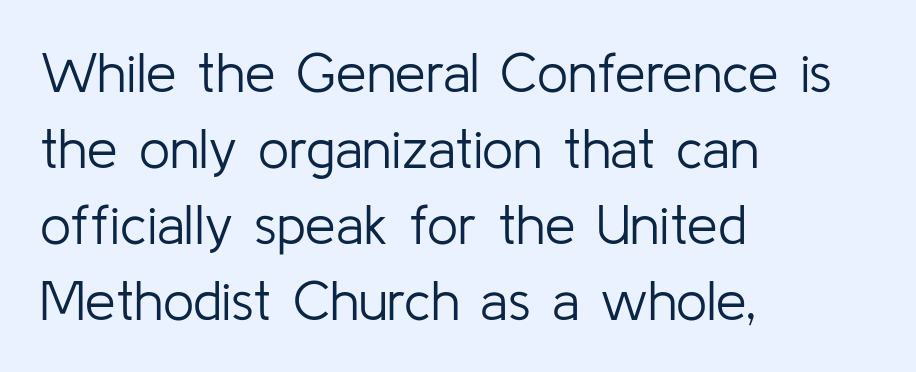
{"serif": "no", "italic": "no", "bold": "no", "weight": "light", "width": "normal", "stroke_contrast": "low", "x_height": "medium", "monospaced": "no", "underline": "no", "align": "left", "line_spacing": "normal", "line_spacing_ratio": 1.38, "letter_spacing": "normal", "letter_spacing_em": 0.0, "glyph_px": 55}
